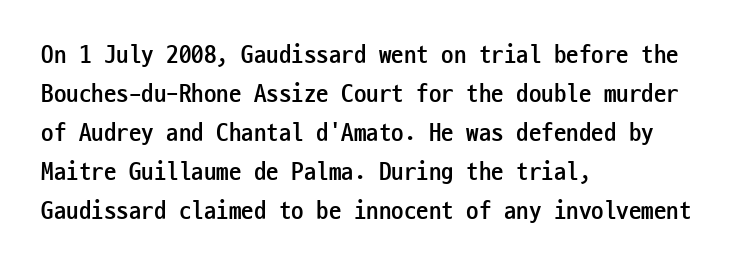
The image shows 25 px bold type, upright; set left-aligned, normal line spacing (1.56x), normal letter spacing, not underlined.
